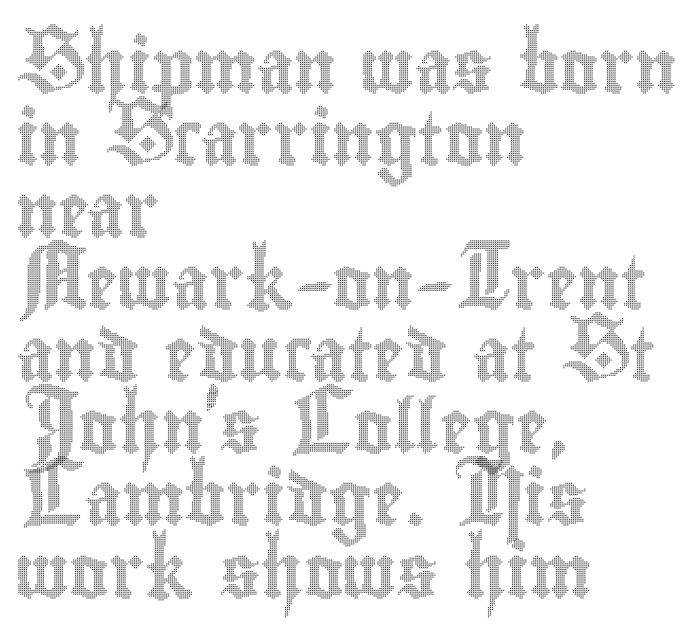
Characters remain perfectly vertical along every line. Descenders are the only things crossing below the line. The setting favours the left margin, as ordinary paragraphs usually do. The lines sit at an ordinary, default distance from one another. What stands out about the letter spacing? Nothing — it is the standard amount. Here the designer chose a conventional face with non-uniform glyph widths.
